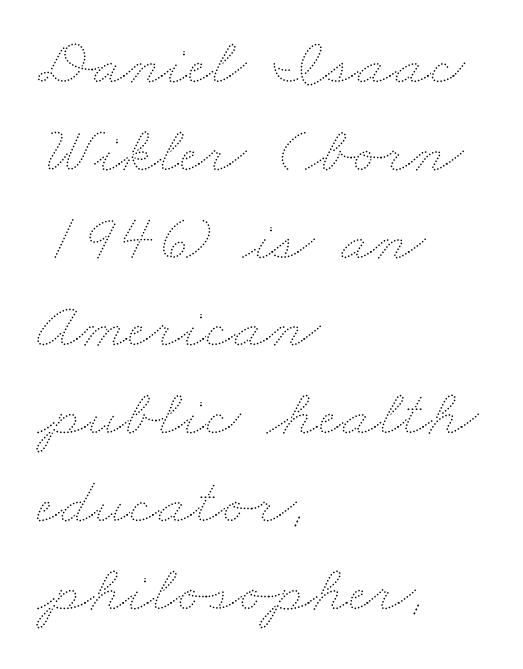
{"bold": "no", "weight": "thin", "width": "wide", "stroke_contrast": "medium", "x_height": "small", "monospaced": "no", "underline": "no", "align": "left", "line_spacing": "normal", "line_spacing_ratio": 1.31, "letter_spacing": "normal", "letter_spacing_em": 0.0, "glyph_px": 67}
